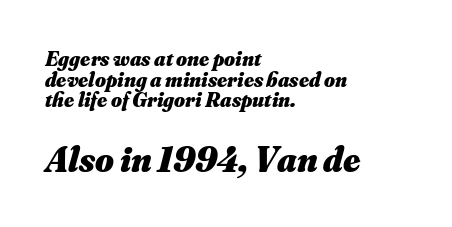
{"italic": "yes", "lean": "right", "slant_degrees": 16, "bold": "yes", "weight": "heavy", "width": "normal", "stroke_contrast": "medium", "x_height": "small", "monospaced": "no", "underline": "no", "align": "left", "line_spacing": "tight", "line_spacing_ratio": 0.98, "letter_spacing": "normal", "letter_spacing_em": 0.0, "larger_block": "second", "size_ratio": 1.71, "glyph_px": 36}
